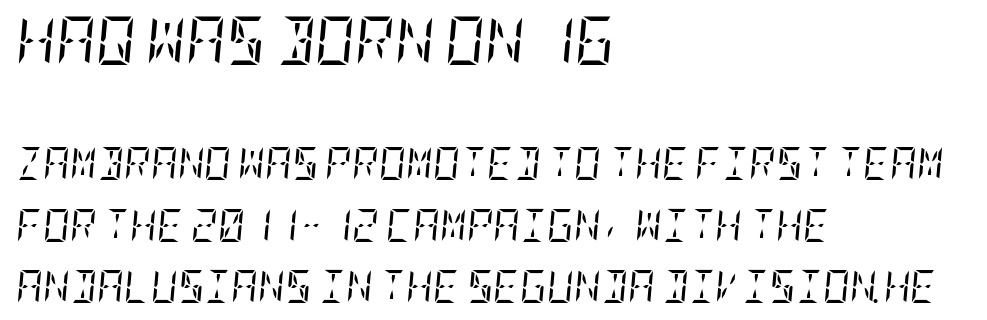
{"serif": "yes", "italic": "yes", "lean": "right", "slant_degrees": 5, "bold": "no", "weight": "regular", "width": "condensed", "stroke_contrast": "low", "x_height": "large", "underline": "no", "align": "left", "line_spacing_ratio": 1.87, "letter_spacing": "normal", "letter_spacing_em": 0.0, "larger_block": "first", "size_ratio": 1.48, "glyph_px": 49}
